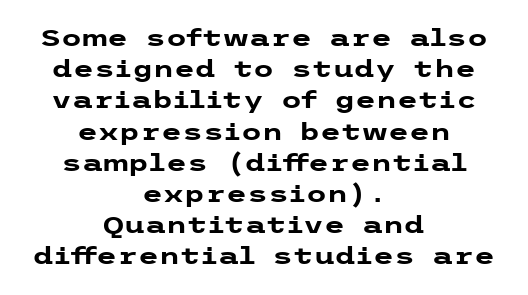
Normally led — the rows are evenly, conventionally spaced. Each line is balanced around a shared central axis. Decoration check: the copy has no underline. The specimen reads as upright at a glance. These lines keep a tight, regular rhythm from letter to letter.
